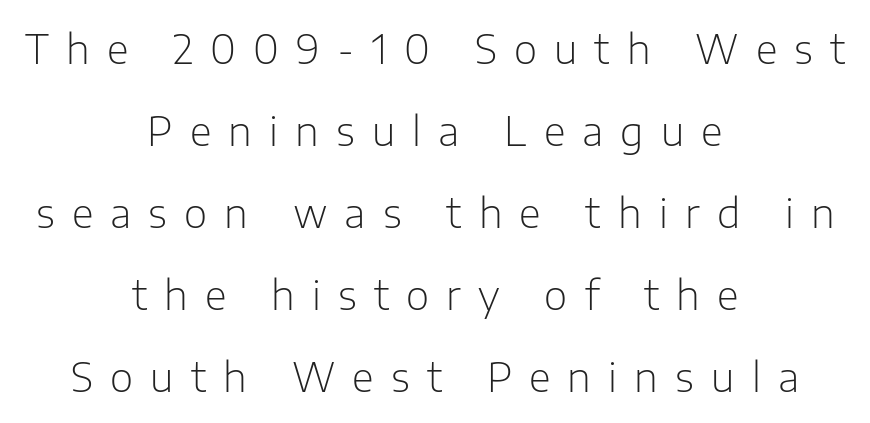
Q: Is the text bold? A: No.
Q: Is the text italic (slanted)? A: No, it is upright.
Q: Is the typeface a serif or a sans-serif typeface? A: Sans-serif.
Q: Is the text underlined? A: No.
Q: How is the paragraph aligned? A: Centered.
Q: Is the spacing between letters normal or unusually wide? A: Unusually wide.
Q: Is the spacing between lines tight, normal or loose? A: Loose.
Q: Width (condensed, normal, or wide)? A: Normal.
Q: Stroke contrast? A: Low.
Q: x-height? A: Medium.
Q: Monospaced? A: No.
